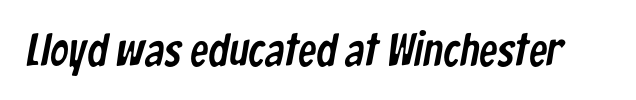
Q: Is the typeface a serif or a sans-serif typeface? A: Sans-serif.
Q: Is the text underlined? A: No.
Q: Is the spacing between letters normal or unusually wide? A: Normal.
Q: Width (condensed, normal, or wide)? A: Condensed.
Q: Stroke contrast? A: Low.
Q: x-height? A: Medium.
Q: Monospaced? A: No.
